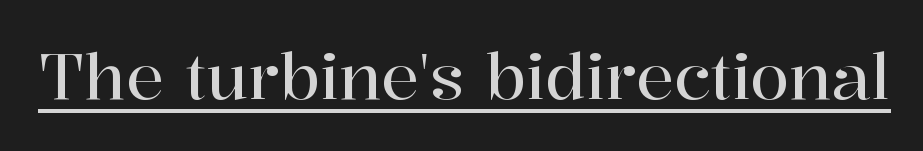
{"serif": "yes", "italic": "no", "width": "normal", "stroke_contrast": "high", "x_height": "medium", "monospaced": "no", "underline": "yes", "letter_spacing": "normal", "letter_spacing_em": 0.0, "glyph_px": 63}
